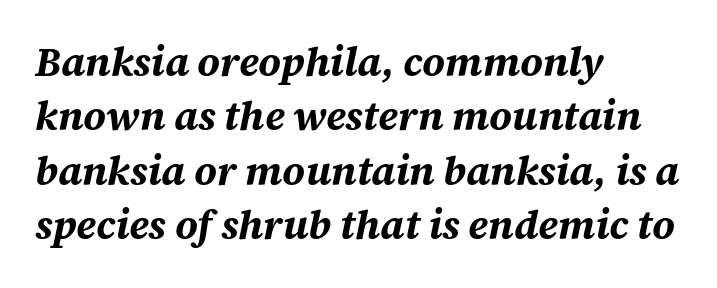
Q: Is the text bold? A: Yes.
Q: Is the text italic (slanted)? A: Yes, it leans right by about 12 degrees.
Q: Is the text underlined? A: No.
Q: How is the paragraph aligned? A: Left-aligned.
Q: Is the spacing between letters normal or unusually wide? A: Normal.
Q: Is the spacing between lines tight, normal or loose? A: Normal.
Q: Width (condensed, normal, or wide)? A: Normal.
Q: Stroke contrast? A: Medium.
Q: x-height? A: Large.
Q: Monospaced? A: No.
